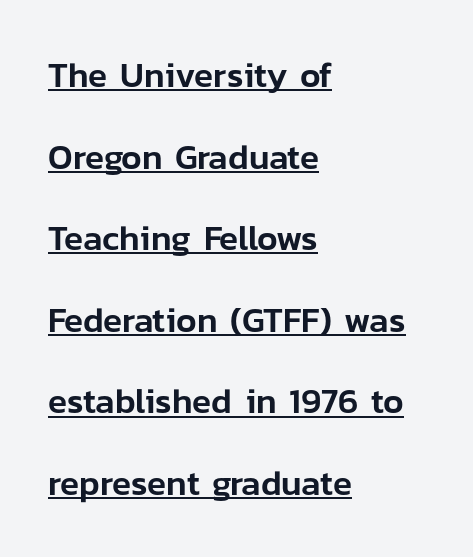
Q: Is the text italic (slanted)? A: No, it is upright.
Q: Is the typeface a serif or a sans-serif typeface? A: Sans-serif.
Q: Is the text underlined? A: Yes.
Q: How is the paragraph aligned? A: Left-aligned.
Q: Is the spacing between letters normal or unusually wide? A: Normal.
Q: Is the spacing between lines tight, normal or loose? A: Loose.
Q: Width (condensed, normal, or wide)? A: Normal.
Q: Stroke contrast? A: Low.
Q: x-height? A: Medium.
Q: Monospaced? A: No.
